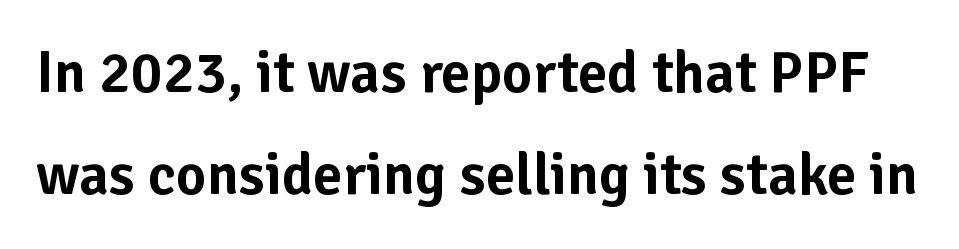
Q: Is the text italic (slanted)? A: No, it is upright.
Q: Is the typeface a serif or a sans-serif typeface? A: Sans-serif.
Q: Is the text underlined? A: No.
Q: Is the spacing between letters normal or unusually wide? A: Normal.
Q: Width (condensed, normal, or wide)? A: Normal.
Q: Stroke contrast? A: Low.
Q: x-height? A: Medium.
Q: Monospaced? A: No.
